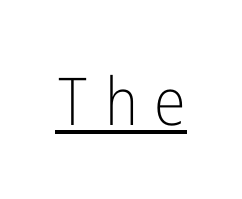
Q: Is the text bold? A: No.
Q: Is the text italic (slanted)? A: No, it is upright.
Q: Is the typeface a serif or a sans-serif typeface? A: Sans-serif.
Q: Is the text underlined? A: Yes.
Q: Is the spacing between letters normal or unusually wide? A: Unusually wide.
Q: Width (condensed, normal, or wide)? A: Condensed.
Q: Stroke contrast? A: Low.
Q: x-height? A: Medium.
